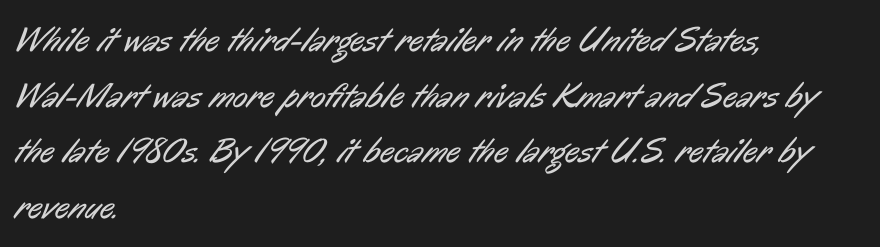
The image shows 35 px regular-weight, condensed sans-serif type; set left-aligned, normal line spacing (1.59x), normal letter spacing, not underlined; low stroke contrast and a medium x-height.
